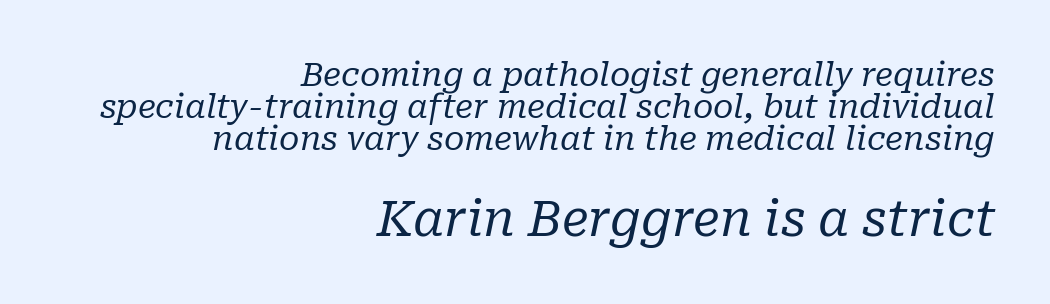
{"serif": "yes", "italic": "yes", "lean": "right", "slant_degrees": 10, "bold": "no", "weight": "regular", "width": "normal", "stroke_contrast": "low", "x_height": "medium", "monospaced": "no", "underline": "no", "align": "right", "line_spacing": "tight", "line_spacing_ratio": 0.97, "letter_spacing": "normal", "letter_spacing_em": 0.0, "larger_block": "second", "size_ratio": 1.48, "glyph_px": 49}
